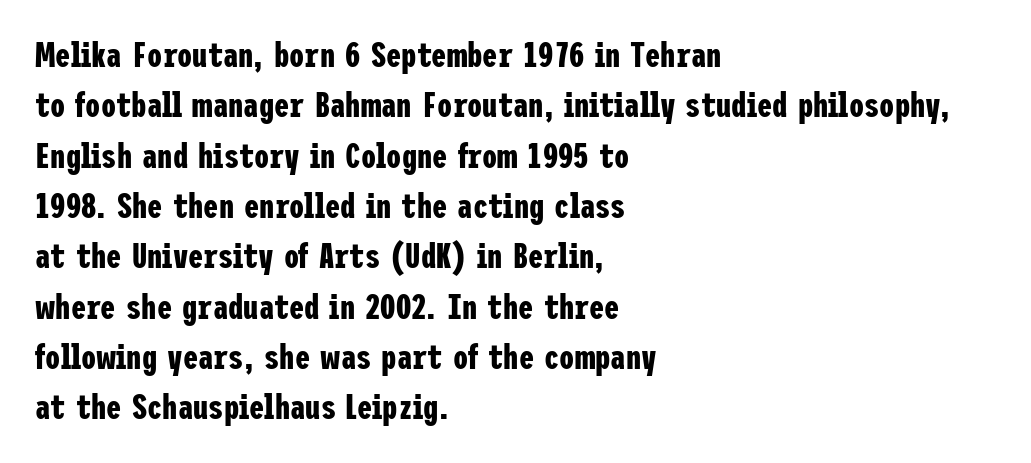
The image shows 34 px bold, condensed sans-serif type, upright; set left-aligned, normal line spacing (1.48x), normal letter spacing, not underlined; low stroke contrast and a medium x-height.
